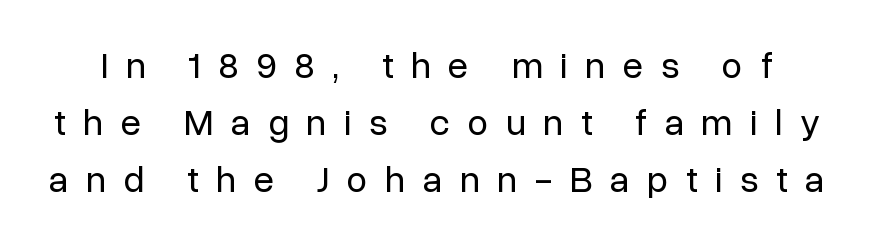
{"serif": "no", "italic": "no", "bold": "no", "weight": "regular", "width": "normal", "stroke_contrast": "low", "x_height": "medium", "monospaced": "no", "underline": "no", "line_spacing": "normal", "line_spacing_ratio": 1.54, "letter_spacing": "wide", "letter_spacing_em": 0.48, "glyph_px": 37}
